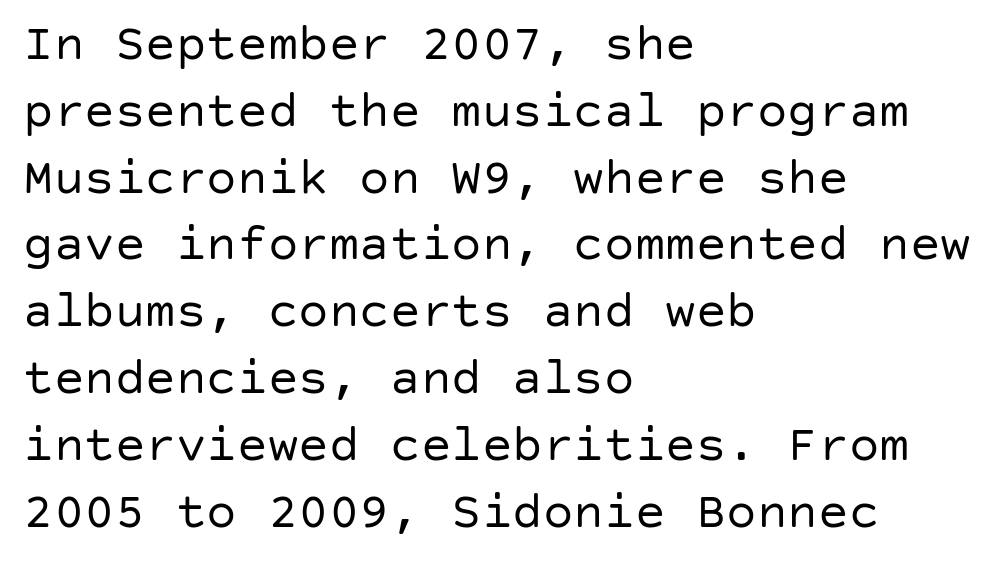
Weight: in the light-to-regular range. Nobody drew a line under any word here. Students, note that the glyphs here touch the page at normal intervals. It's the straight-up-and-down kind of type. One-word summary of the alignment: left. Successive baselines arrive at the customary interval.
